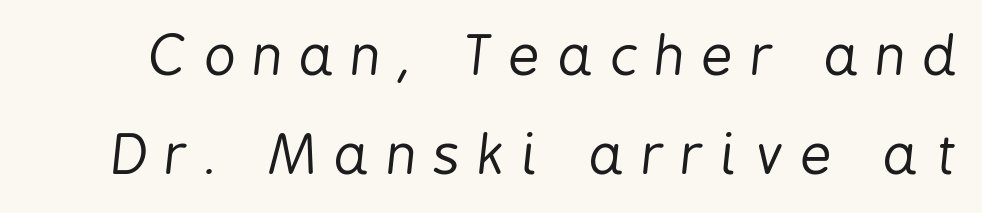
{"italic": "yes", "lean": "right", "slant_degrees": 6, "bold": "no", "weight": "regular", "width": "condensed", "stroke_contrast": "low", "x_height": "medium", "monospaced": "no", "underline": "no", "line_spacing_ratio": 1.8, "letter_spacing": "wide", "letter_spacing_em": 0.32, "glyph_px": 55}
